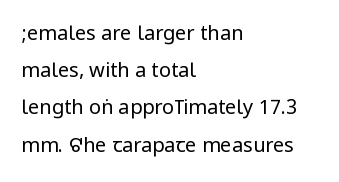
{"italic": "no", "bold": "no", "underline": "no", "align": "left", "line_spacing_ratio": 1.86, "letter_spacing": "normal", "letter_spacing_em": 0.0, "glyph_px": 20}
